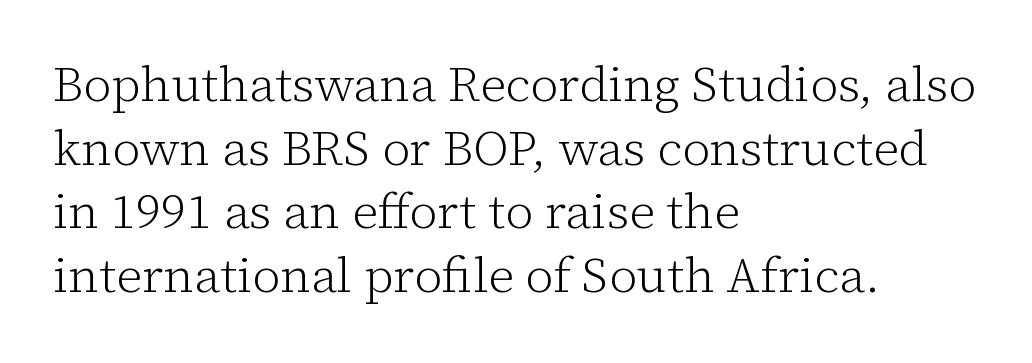
Q: Is the text bold? A: No.
Q: Is the text italic (slanted)? A: No, it is upright.
Q: Is the typeface a serif or a sans-serif typeface? A: Serif.
Q: Is the text underlined? A: No.
Q: How is the paragraph aligned? A: Left-aligned.
Q: Is the spacing between letters normal or unusually wide? A: Normal.
Q: Is the spacing between lines tight, normal or loose? A: Normal.
Q: Width (condensed, normal, or wide)? A: Normal.
Q: Stroke contrast? A: Low.
Q: x-height? A: Medium.
Q: Monospaced? A: No.
